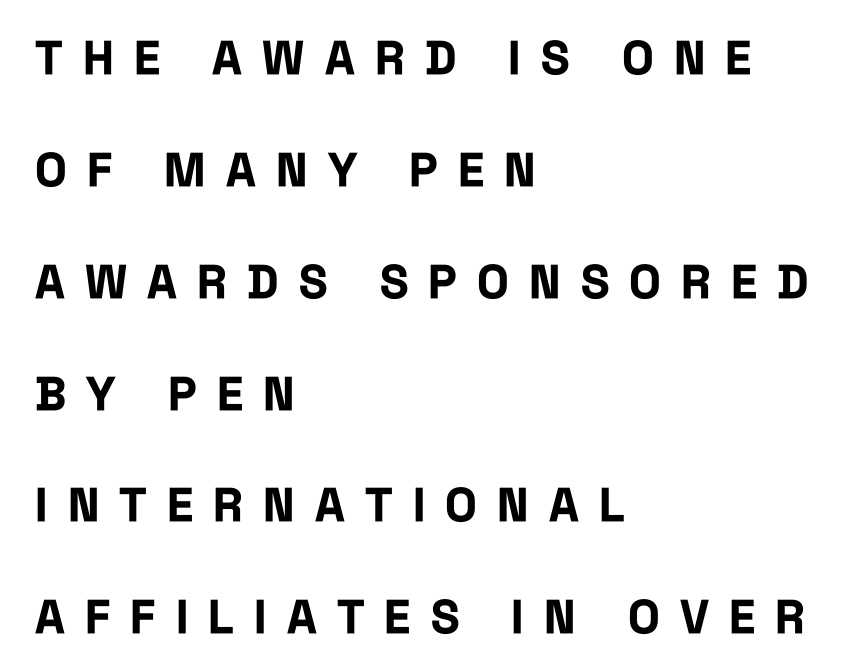
The rendering uses a bold face; every stroke is thick and dark. You could only call the tracking loose — the letters float apart. Every character sits straight up, as roman type does. The letters advance in unequal steps, a hallmark of proportional type. A clean baseline with only descenders dipping below it.
